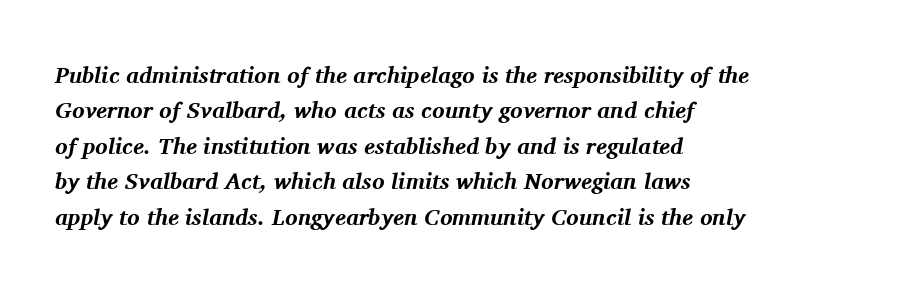
The image shows 23 px bold type, italic (leaning right); set left-aligned, normal line spacing (1.54x), normal letter spacing, not underlined.
